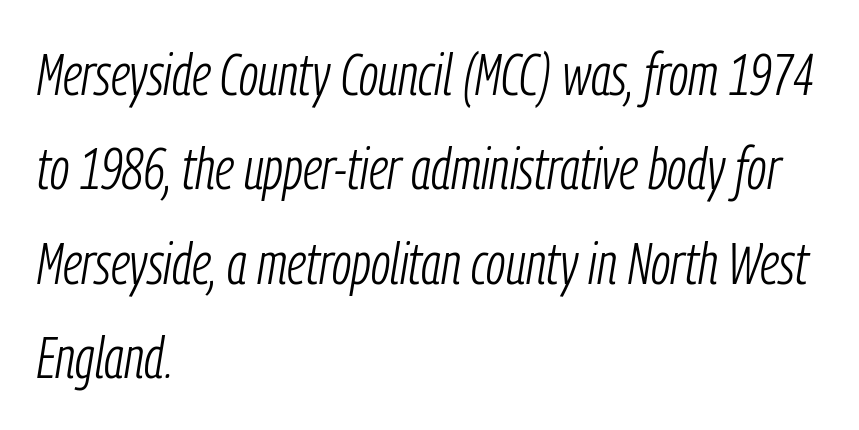
Q: Is the text bold? A: No.
Q: Is the text italic (slanted)? A: Yes, it leans right by about 9 degrees.
Q: Is the text underlined? A: No.
Q: How is the paragraph aligned? A: Left-aligned.
Q: Is the spacing between letters normal or unusually wide? A: Normal.
Q: Is the spacing between lines tight, normal or loose? A: Normal.
Q: Width (condensed, normal, or wide)? A: Condensed.
Q: Stroke contrast? A: Low.
Q: x-height? A: Medium.
Q: Monospaced? A: No.
